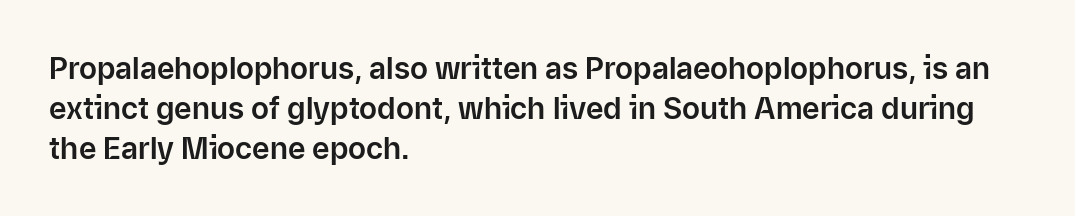
The image shows 30 px sans-serif type, upright; set left-aligned, normal line spacing (1.33x), normal letter spacing, not underlined; low stroke contrast and a medium x-height.
